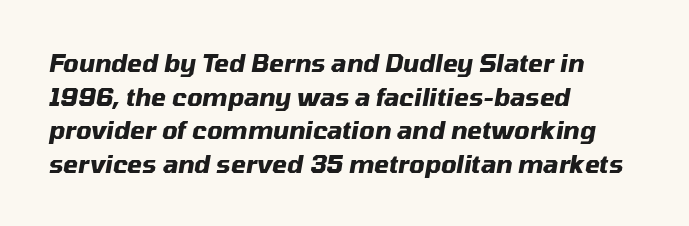
The gap between lines stays unmarked. A dark, heavy texture on the line: the type is bold. These lines are set flush left with a ragged right edge. Is the type slanted? Yes — the strokes lean at a clear angle.
